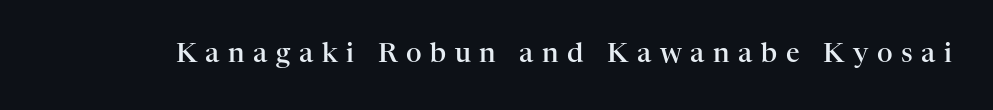
The image shows 27 px text type, upright; set unusually wide letter spacing (+0.32 em), not underlined.
